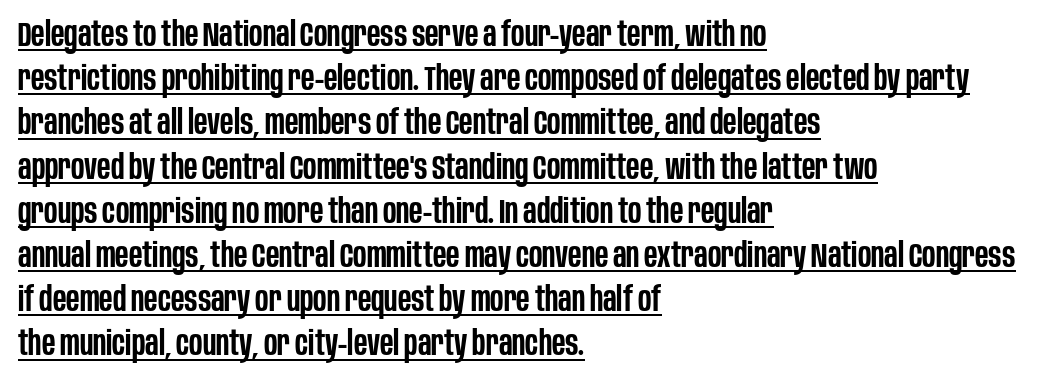
The text block is weighted toward the left margin, trailing off unevenly rightward. A typesetter would call this zero additional tracking. One glance says typical: line gaps are just what's usual. The characters look somewhat weighty, a semibold short of true bold. Stroke terminals: plain, sans-serif.
